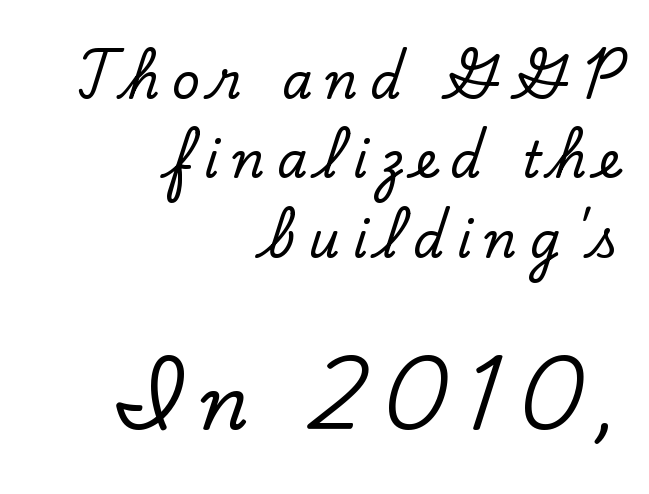
{"serif": "yes", "width": "normal", "stroke_contrast": "low", "x_height": "small", "monospaced": "no", "underline": "no", "align": "right", "line_spacing": "normal", "line_spacing_ratio": 1.62, "letter_spacing": "wide", "letter_spacing_em": 0.26, "larger_block": "second", "size_ratio": 1.49, "glyph_px": 73}
